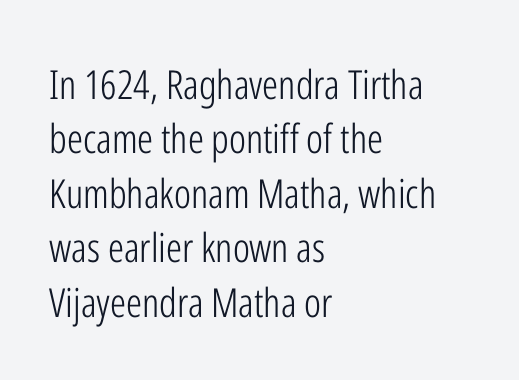
{"serif": "no", "italic": "no", "bold": "no", "weight": "light", "width": "condensed", "stroke_contrast": "low", "x_height": "medium", "monospaced": "no", "underline": "no", "align": "left", "line_spacing": "normal", "line_spacing_ratio": 1.36, "letter_spacing": "normal", "letter_spacing_em": 0.0, "glyph_px": 40}
